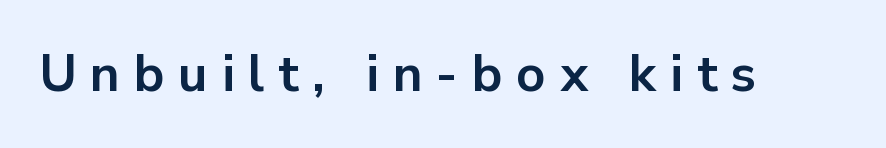
Nobody drew a line under any word here. You can tell from the bare stems that sans-serif type was used. Rendered with straight, roman letterforms. This rendering widens character spacing well past its baseline value. Do the characters align in a grid? No, the font is proportional.
